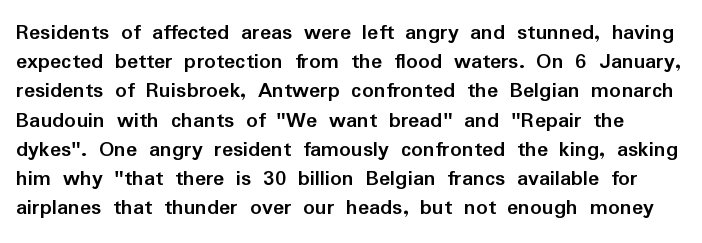
Q: Is the text bold? A: Yes.
Q: Is the text italic (slanted)? A: No, it is upright.
Q: Is the text underlined? A: No.
Q: Is the spacing between letters normal or unusually wide? A: Normal.
Q: Is the spacing between lines tight, normal or loose? A: Normal.
